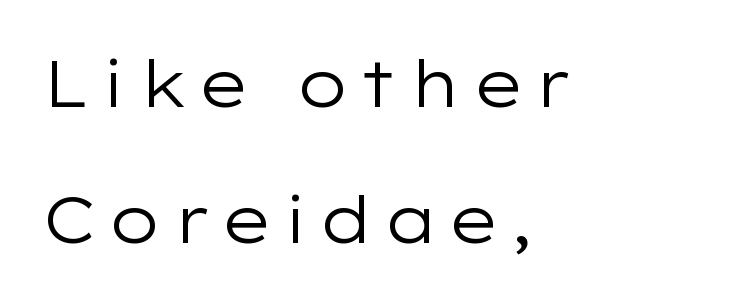
Q: Is the text bold? A: No.
Q: Is the text italic (slanted)? A: No, it is upright.
Q: Is the typeface a serif or a sans-serif typeface? A: Sans-serif.
Q: Is the text underlined? A: No.
Q: How is the paragraph aligned? A: Left-aligned.
Q: Is the spacing between lines tight, normal or loose? A: Loose.
Q: Width (condensed, normal, or wide)? A: Wide.
Q: Stroke contrast? A: Low.
Q: x-height? A: Medium.
Q: Monospaced? A: No.
